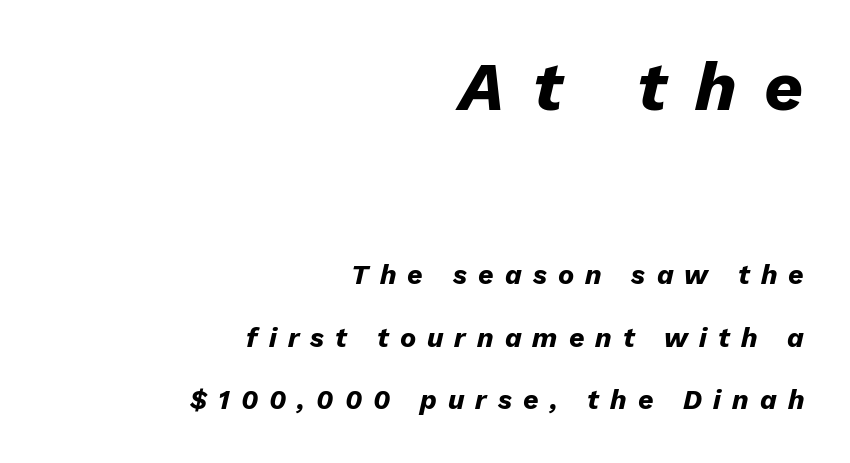
{"italic": "yes", "lean": "right", "slant_degrees": 13, "bold": "yes", "weight": "heavy", "width": "normal", "stroke_contrast": "low", "x_height": "medium", "monospaced": "no", "underline": "no", "align": "right", "line_spacing": "loose", "line_spacing_ratio": 2.32, "letter_spacing": "wide", "letter_spacing_em": 0.41, "larger_block": "first", "size_ratio": 2.52, "glyph_px": 68}
